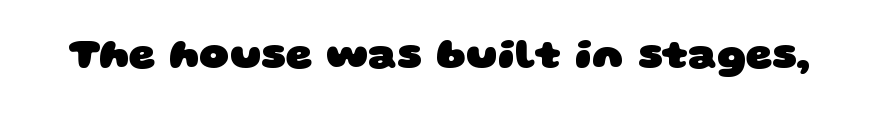
Beneath every word, the page is bare. These words are printed bold, with thick strokes throughout. A typesetter would label this face a sans. How are the letters spaced? Ordinarily, with no added tracking. The face used here is proportionally spaced, like ordinary book or web type.
